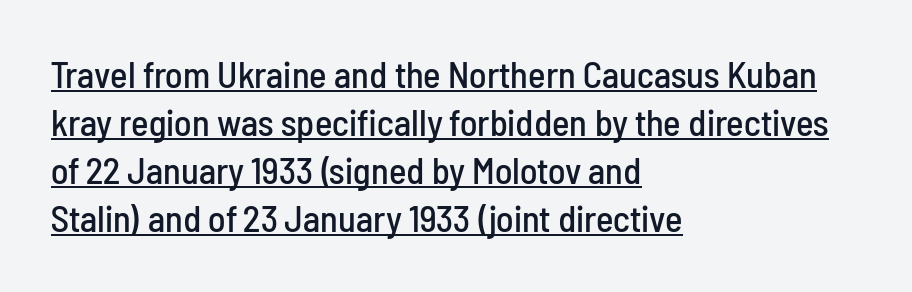
{"serif": "no", "italic": "no", "width": "condensed", "stroke_contrast": "low", "x_height": "medium", "monospaced": "no", "underline": "yes", "align": "left", "line_spacing": "normal", "line_spacing_ratio": 1.3, "letter_spacing": "normal", "letter_spacing_em": 0.0, "glyph_px": 37}
